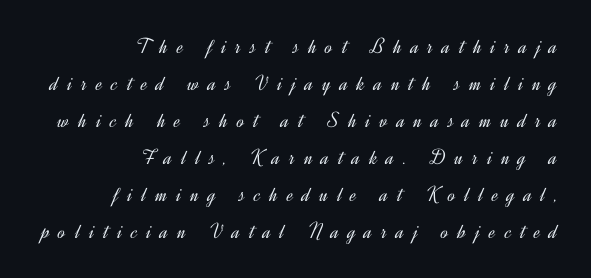
{"bold": "no", "underline": "no", "align": "right", "line_spacing": "normal", "line_spacing_ratio": 1.68, "letter_spacing": "wide", "letter_spacing_em": 0.42, "glyph_px": 22}
